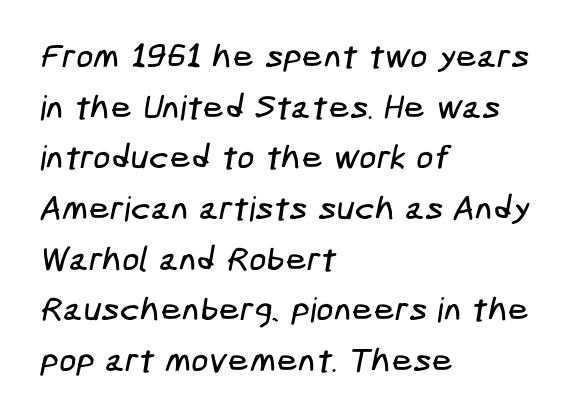
The image shows 34 px condensed sans-serif type; set left-aligned, normal line spacing (1.49x), normal letter spacing, not underlined; low stroke contrast and a medium x-height.
